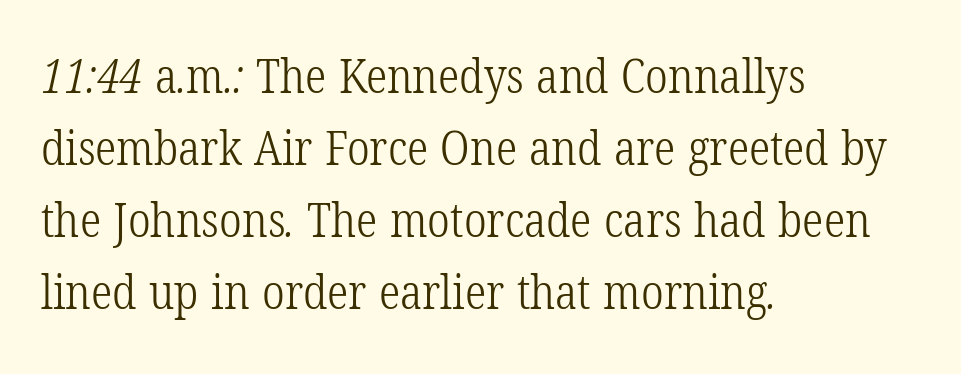
Successive baselines arrive at the customary interval. The weight would be labelled regular, book, light, or lighter still. Compared with typical body copy, the letter spacing here is the same. Note: serifs present on the glyphs.
